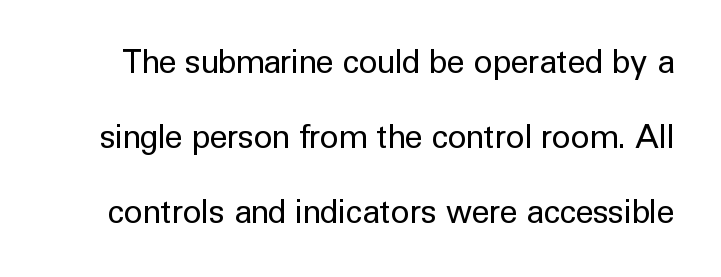
Is there much room between lines? Yes — plenty of vertical air separates them. Beneath every word, the page is bare. These lines keep a tight, regular rhythm from letter to letter. Quick note: not italic, upright. No chunkiness to these letters — they're not bold.
